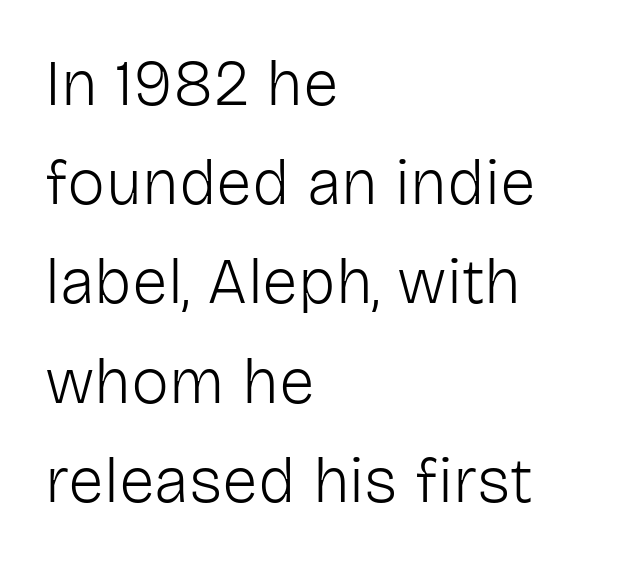
Q: Is the text bold? A: No.
Q: Is the text italic (slanted)? A: No, it is upright.
Q: Is the typeface a serif or a sans-serif typeface? A: Sans-serif.
Q: Is the text underlined? A: No.
Q: How is the paragraph aligned? A: Left-aligned.
Q: Is the spacing between letters normal or unusually wide? A: Normal.
Q: Is the spacing between lines tight, normal or loose? A: Normal.
Q: Width (condensed, normal, or wide)? A: Normal.
Q: Stroke contrast? A: Low.
Q: x-height? A: Medium.
Q: Monospaced? A: No.
